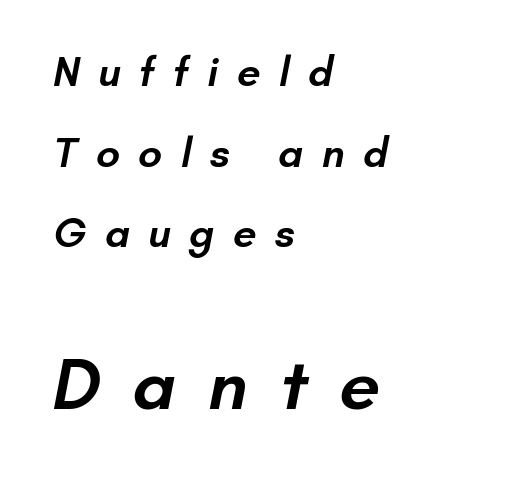
Q: Is the text bold? A: Semi-bold.
Q: Is the typeface a serif or a sans-serif typeface? A: Sans-serif.
Q: Is the text underlined? A: No.
Q: How is the paragraph aligned? A: Left-aligned.
Q: Is the spacing between letters normal or unusually wide? A: Unusually wide.
Q: Is the spacing between lines tight, normal or loose? A: Loose.
Q: Which block of text is set in a larger size, the first (top) or the second (bottom)? A: The second (bottom) one.
Q: Width (condensed, normal, or wide)? A: Normal.
Q: Stroke contrast? A: Low.
Q: x-height? A: Small.
Q: Monospaced? A: No.
